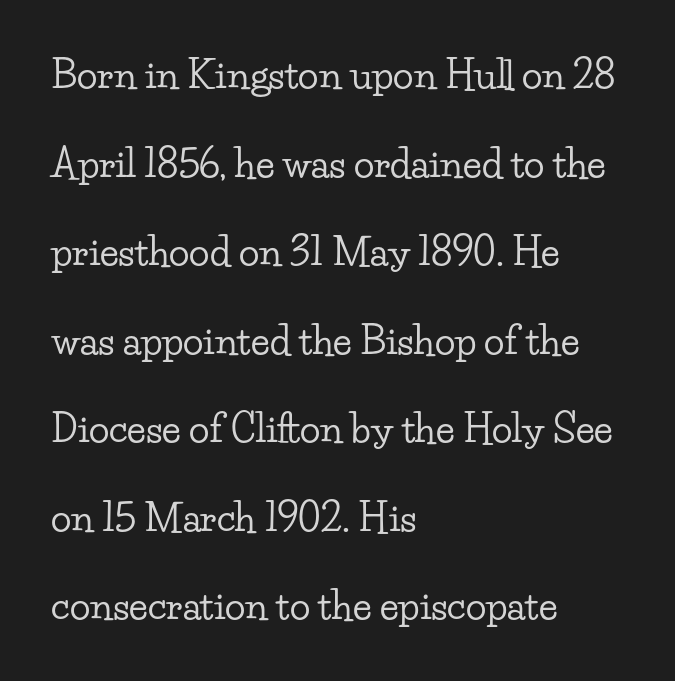
Q: Is the text italic (slanted)? A: No, it is upright.
Q: Is the typeface a serif or a sans-serif typeface? A: Serif.
Q: Is the text underlined? A: No.
Q: How is the paragraph aligned? A: Left-aligned.
Q: Is the spacing between letters normal or unusually wide? A: Normal.
Q: Is the spacing between lines tight, normal or loose? A: Loose.
Q: Width (condensed, normal, or wide)? A: Wide.
Q: Stroke contrast? A: Low.
Q: x-height? A: Small.
Q: Monospaced? A: No.
